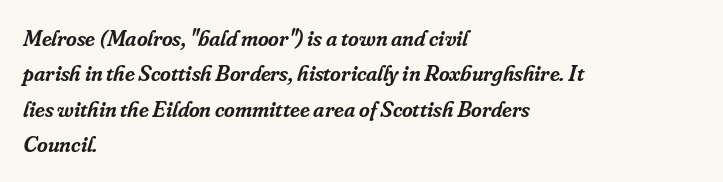
The image shows 23 px text type, italic (leaning right); set left-aligned, normal line spacing (1.54x), normal letter spacing, not underlined.
